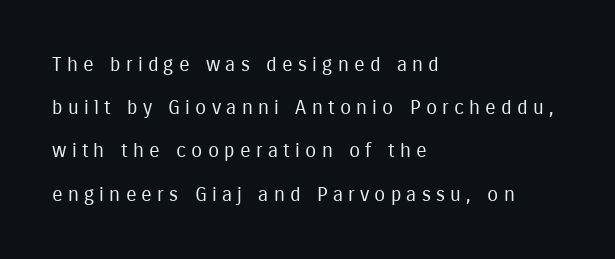
{"italic": "no", "bold": "no", "underline": "no", "align": "left", "line_spacing": "loose", "line_spacing_ratio": 2.16, "letter_spacing": "wide", "letter_spacing_em": 0.26, "glyph_px": 20}
